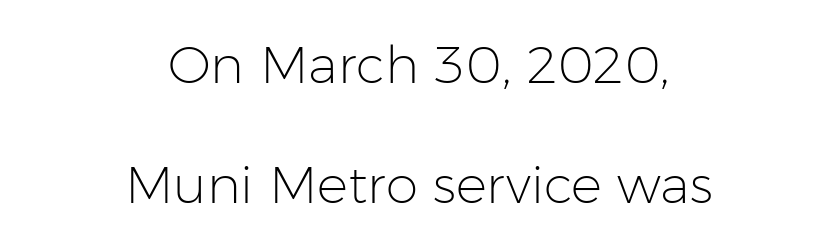
Q: Is the text bold? A: No.
Q: Is the text italic (slanted)? A: No, it is upright.
Q: Is the typeface a serif or a sans-serif typeface? A: Sans-serif.
Q: Is the text underlined? A: No.
Q: How is the paragraph aligned? A: Centered.
Q: Is the spacing between letters normal or unusually wide? A: Normal.
Q: Is the spacing between lines tight, normal or loose? A: Loose.
Q: Width (condensed, normal, or wide)? A: Normal.
Q: Stroke contrast? A: Low.
Q: x-height? A: Medium.
Q: Monospaced? A: No.
